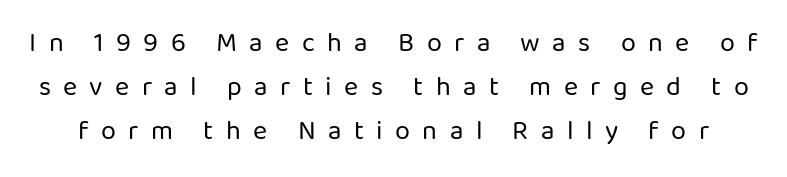
The image shows 27 px text type, upright; set normal line spacing (1.63x), unusually wide letter spacing (+0.46 em), not underlined.
